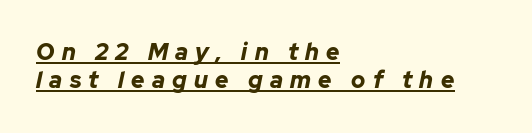
{"italic": "yes", "lean": "right", "slant_degrees": 12, "bold": "yes", "underline": "yes", "align": "left", "line_spacing_ratio": 1.22, "letter_spacing": "wide", "letter_spacing_em": 0.32, "glyph_px": 23}
